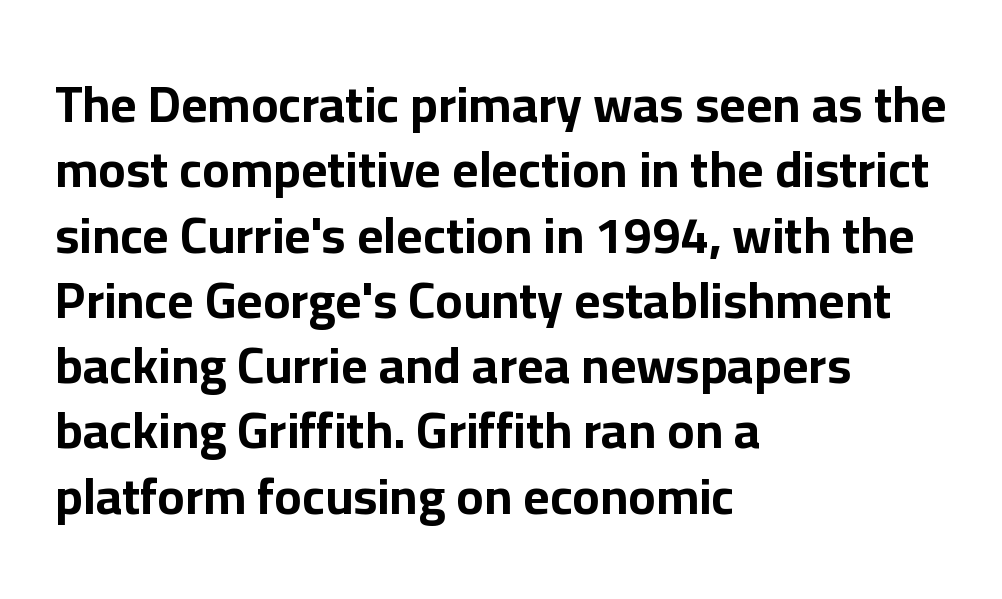
{"serif": "no", "italic": "no", "bold": "yes", "weight": "bold", "width": "normal", "stroke_contrast": "low", "x_height": "medium", "monospaced": "no", "underline": "no", "align": "left", "line_spacing": "normal", "line_spacing_ratio": 1.28, "letter_spacing": "normal", "letter_spacing_em": 0.0, "glyph_px": 51}
